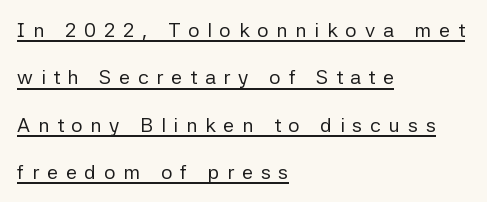
{"italic": "no", "bold": "no", "underline": "yes", "align": "left", "line_spacing": "loose", "line_spacing_ratio": 2.37, "letter_spacing": "wide", "letter_spacing_em": 0.39, "glyph_px": 20}
